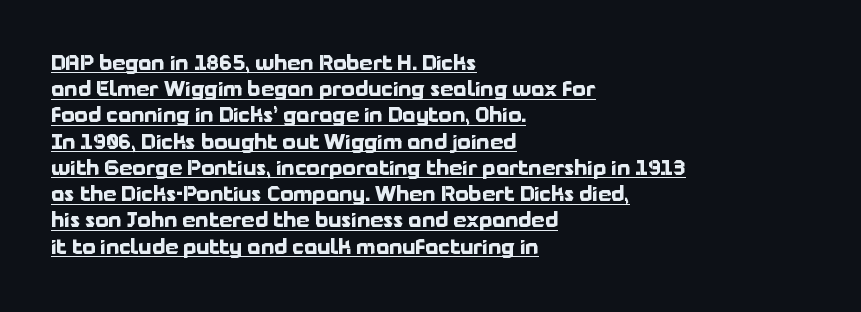
Thick stems and heavy bowls — unmistakably bold. This is the regular roman posture of the typeface. Every row of glyphs begins at an identical x-position on the left. In terms of leading, this rendering sits right in the middle.
